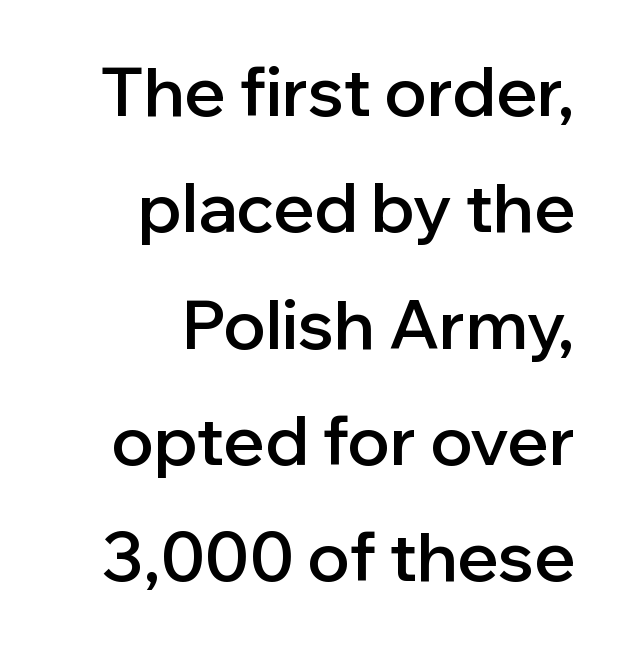
Q: Is the text bold? A: Semi-bold.
Q: Is the text italic (slanted)? A: No, it is upright.
Q: Is the typeface a serif or a sans-serif typeface? A: Sans-serif.
Q: Is the text underlined? A: No.
Q: How is the paragraph aligned? A: Right-aligned.
Q: Is the spacing between letters normal or unusually wide? A: Normal.
Q: Width (condensed, normal, or wide)? A: Normal.
Q: Stroke contrast? A: Low.
Q: x-height? A: Medium.
Q: Monospaced? A: No.
